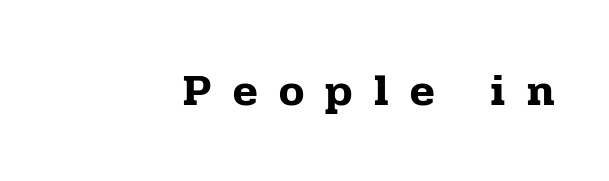
{"serif": "yes", "italic": "no", "width": "normal", "stroke_contrast": "low", "x_height": "medium", "monospaced": "no", "underline": "no", "align": "right", "letter_spacing": "wide", "letter_spacing_em": 0.48, "glyph_px": 45}
